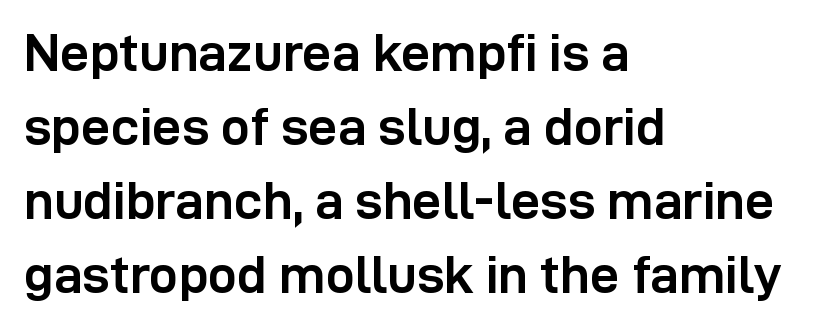
Observe the ordinary spacing: letters are neighbours, not strangers. I'd call this a sans setting — the letters go barefoot. Layout note: lines flush left. Varying glyph widths throughout — classic text-font behaviour. Regarding leading, the lines here are spaced in the standard way. The lettering stays uniformly vertical, giving the passage a roman look.
